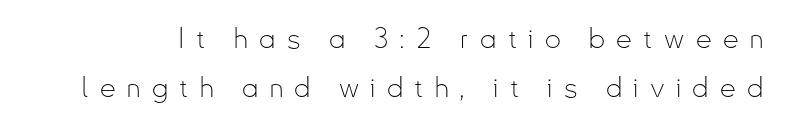
{"serif": "no", "italic": "no", "bold": "no", "weight": "thin", "width": "condensed", "stroke_contrast": "low", "x_height": "small", "monospaced": "no", "underline": "no", "line_spacing_ratio": 1.75, "letter_spacing": "wide", "letter_spacing_em": 0.41, "glyph_px": 28}
